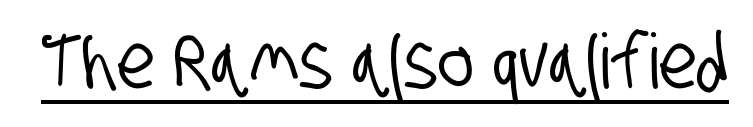
{"serif": "no", "width": "condensed", "stroke_contrast": "low", "x_height": "large", "monospaced": "no", "underline": "yes", "letter_spacing": "normal", "letter_spacing_em": 0.0, "glyph_px": 76}
